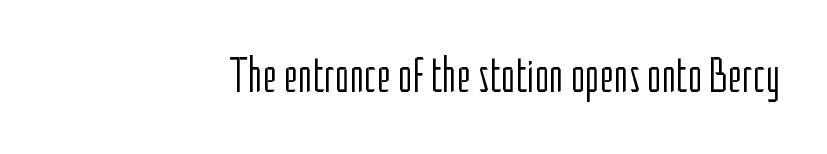
The image shows 49 px light, condensed sans-serif type, upright; set normal letter spacing, not underlined; low stroke contrast and a medium x-height.
